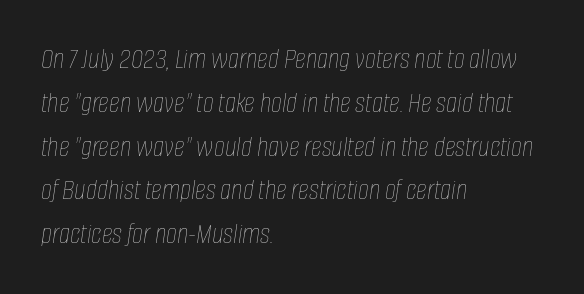
This reads as an unemphasized weight, regular at the heaviest. Letters rest on an invisible, unmarked baseline. Do the characters align in a grid? No, the font is proportional. There is no visible air inserted between adjacent glyphs. Whoever set this chose a conventional vertical rhythm.
